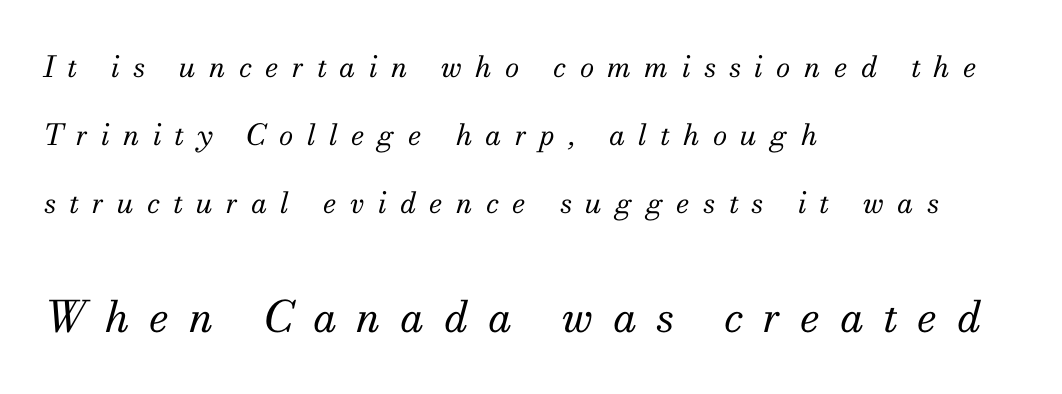
{"serif": "yes", "italic": "yes", "lean": "right", "slant_degrees": 13, "bold": "no", "weight": "regular", "width": "normal", "stroke_contrast": "medium", "x_height": "small", "monospaced": "no", "underline": "no", "align": "left", "line_spacing": "loose", "line_spacing_ratio": 2.35, "letter_spacing": "wide", "letter_spacing_em": 0.46, "larger_block": "second", "size_ratio": 1.48, "glyph_px": 43}
